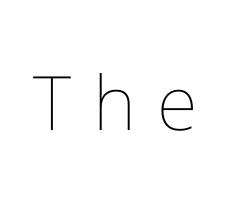
{"italic": "no", "bold": "no", "weight": "thin", "width": "normal", "stroke_contrast": "low", "x_height": "medium", "monospaced": "no", "underline": "no", "letter_spacing": "wide", "letter_spacing_em": 0.29, "glyph_px": 75}
